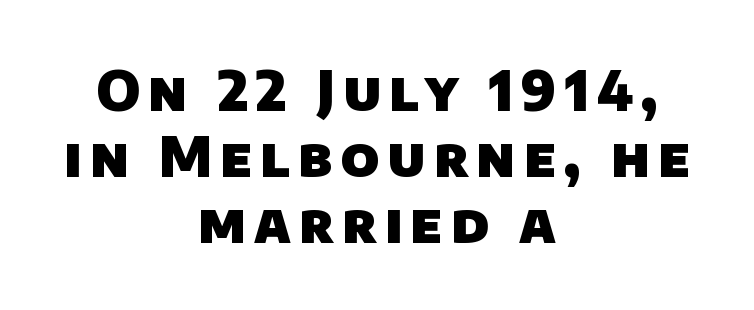
Nope, no serifs anywhere on these letters. The text block is weighted toward neither margin, spreading evenly from the middle. Thick stems and heavy bowls — unmistakably bold. Descenders are the only things crossing below the line.
